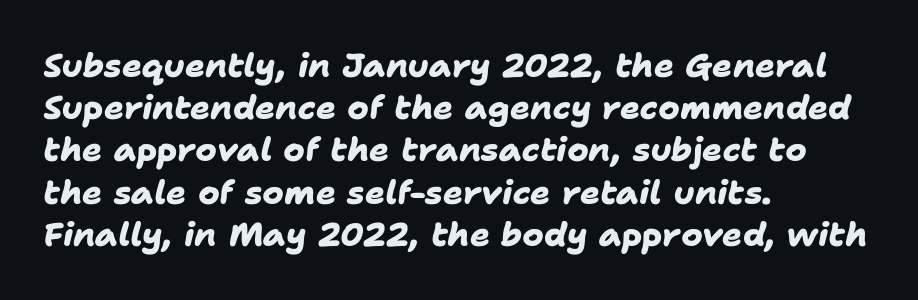
Students, observe: this is what conventionally led text looks like. Each line starts at the same left margin while the right side varies. You could not count columns in this text — the font is proportionally spaced. Look at the bottom of the vertical strokes: they stop flat, with no serifs. Summary of weight: heavy, a full bold. The letters sit at their default tracking, neither squeezed nor spread.
